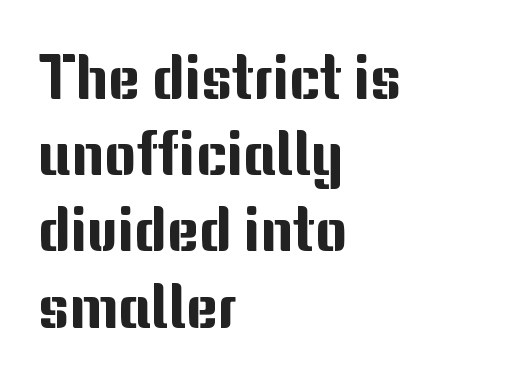
Q: Is the text italic (slanted)? A: No, it is upright.
Q: Is the typeface a serif or a sans-serif typeface? A: Sans-serif.
Q: Is the text underlined? A: No.
Q: How is the paragraph aligned? A: Left-aligned.
Q: Is the spacing between letters normal or unusually wide? A: Normal.
Q: Is the spacing between lines tight, normal or loose? A: Normal.
Q: Width (condensed, normal, or wide)? A: Normal.
Q: Stroke contrast? A: Medium.
Q: x-height? A: Medium.
Q: Monospaced? A: No.
